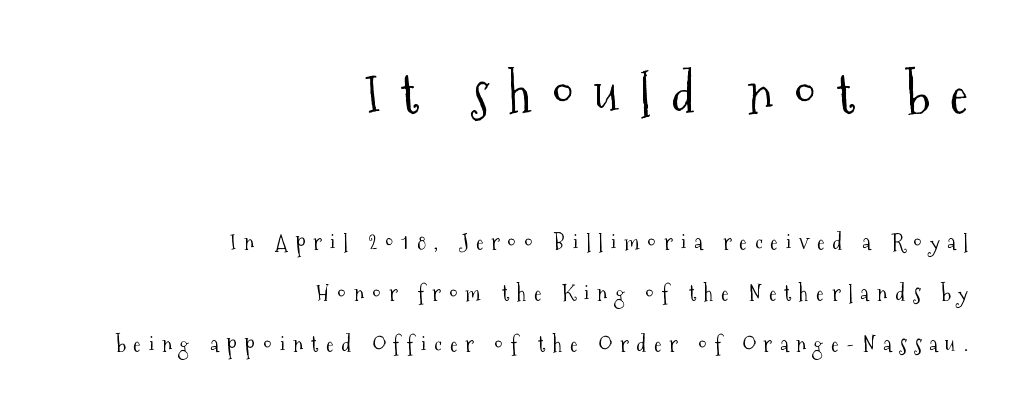
Every character sits straight up, as roman type does. What stands out about the letter spacing? Its width — letters are far apart. Counters stay open thanks to moderate or lighter strokes. Does the leading feel generous? Absolutely, it's lavish.
